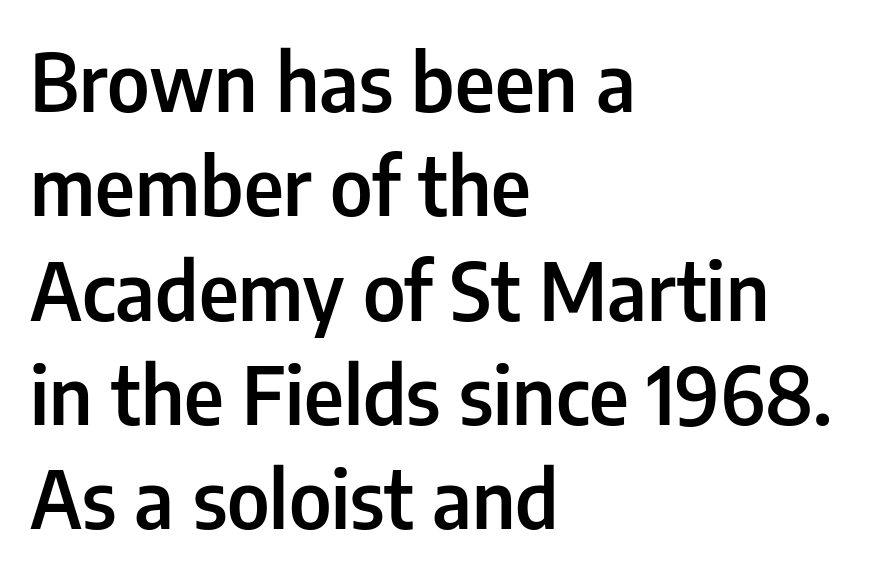
The image shows 79 px semibold, condensed sans-serif type, upright; set left-aligned, normal line spacing (1.32x), normal letter spacing, not underlined; low stroke contrast and a medium x-height.
